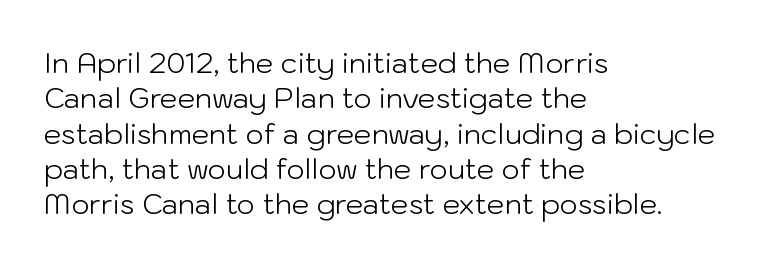
Spacing between characters is what you'd get straight out of the box. This block has exactly the height ordinary leading produces. The letterforms sit at book weight or below. Posture: upright roman. The rendering uses natural spacing where letterforms have individual widths. Quick note: underline off.
